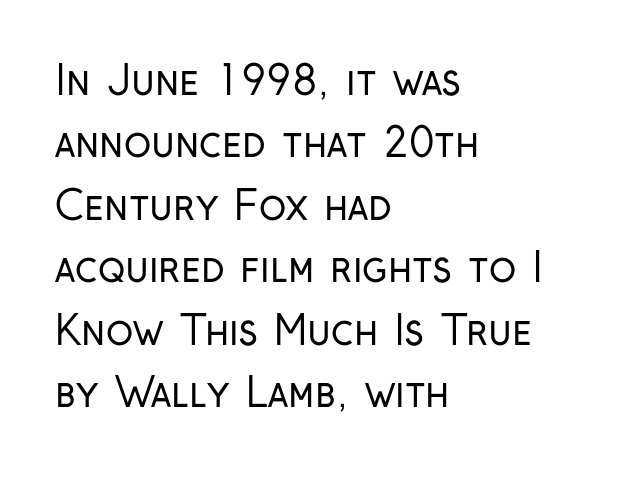
The image shows 40 px regular-weight, condensed sans-serif type, upright; set left-aligned, normal line spacing (1.56x), normal letter spacing, not underlined; low stroke contrast and a medium x-height.
